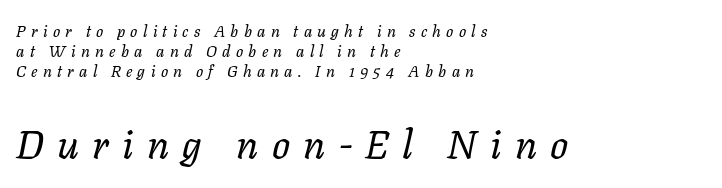
The image shows 40 px regular-weight type, italic (leaning right); set left-aligned, normal line spacing (1.26x), unusually wide letter spacing (+0.33 em), not underlined; the second (bottom) block is 2.5x larger; low stroke contrast and a medium x-height.
